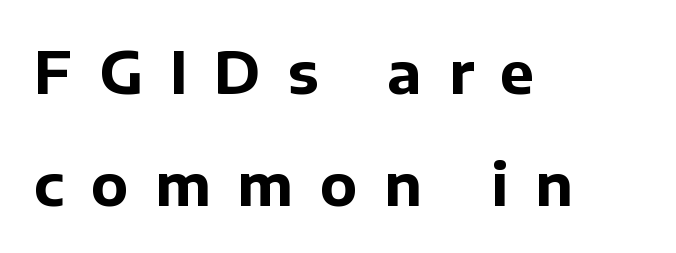
Q: Is the text bold? A: Yes.
Q: Is the text italic (slanted)? A: No, it is upright.
Q: Is the typeface a serif or a sans-serif typeface? A: Sans-serif.
Q: Is the text underlined? A: No.
Q: How is the paragraph aligned? A: Left-aligned.
Q: Is the spacing between letters normal or unusually wide? A: Unusually wide.
Q: Is the spacing between lines tight, normal or loose? A: Loose.
Q: Width (condensed, normal, or wide)? A: Normal.
Q: Stroke contrast? A: Low.
Q: x-height? A: Medium.
Q: Monospaced? A: No.
